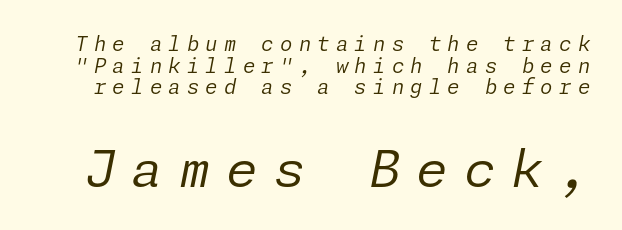
A typesetter would call this leading minimal, almost set solid. Underlining? Definitely not there. Typesetter's note — lower block bumped up in size, upper block left smaller. No chunkiness to these letters — they're not bold.
